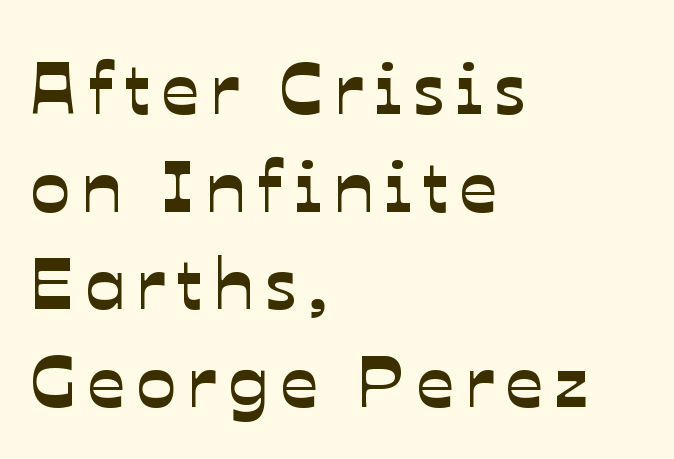
A normal amount of white space separates one row of letters from the next. These lines are rendered in a variable-pitch font. The type family on display is of the sans-serif kind. Is the block centered? No — it sits flush against the left margin. Decoration check: the copy has no underline.
